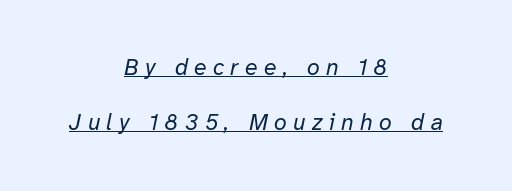
The image shows 23 px text type, italic (leaning right); set centered, loose line spacing (2.4x), unusually wide letter spacing (+0.28 em), underlined.
